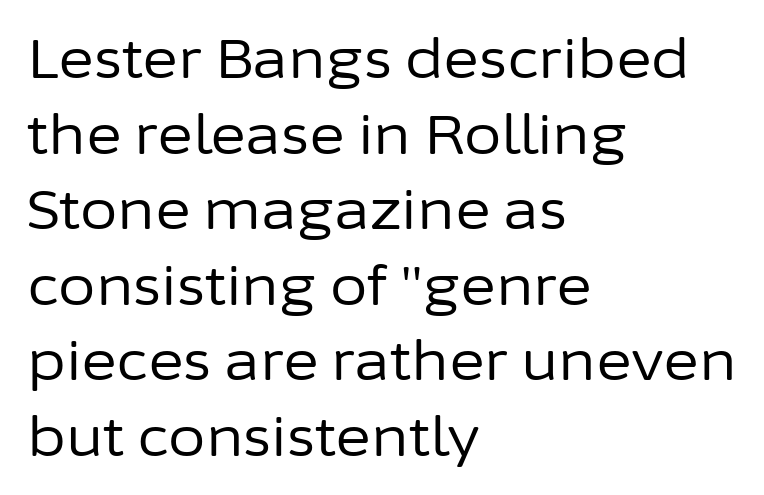
{"serif": "no", "italic": "no", "bold": "no", "weight": "regular", "width": "normal", "stroke_contrast": "low", "x_height": "medium", "monospaced": "no", "underline": "no", "align": "left", "line_spacing": "normal", "line_spacing_ratio": 1.4, "letter_spacing": "normal", "letter_spacing_em": 0.0, "glyph_px": 54}
